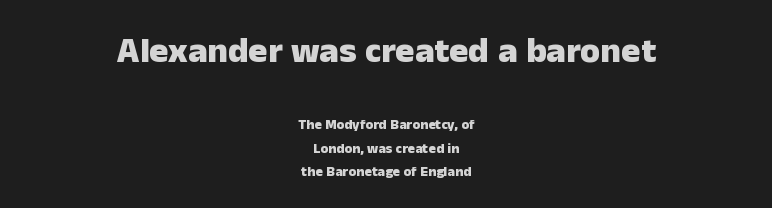
The letterforms sit shoulder to shoulder at normal distance. Note: larger setting up top, smaller setting below. Spacing verdict: proportional, widths tailored to each character. The foot of each line stays bare and open.
